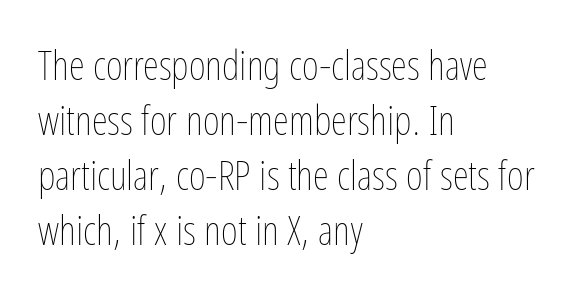
The image shows 41 px thin, condensed type, upright; set left-aligned, normal line spacing (1.34x), normal letter spacing, not underlined; low stroke contrast and a medium x-height.
